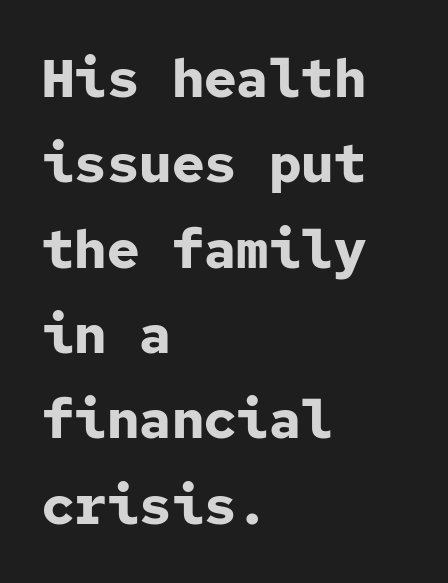
Q: Is the text bold? A: Yes.
Q: Is the text italic (slanted)? A: No, it is upright.
Q: Is the typeface a serif or a sans-serif typeface? A: Sans-serif.
Q: Is the text underlined? A: No.
Q: How is the paragraph aligned? A: Left-aligned.
Q: Is the spacing between letters normal or unusually wide? A: Normal.
Q: Is the spacing between lines tight, normal or loose? A: Normal.
Q: Width (condensed, normal, or wide)? A: Normal.
Q: Stroke contrast? A: Low.
Q: x-height? A: Medium.
Q: Monospaced? A: Yes.
